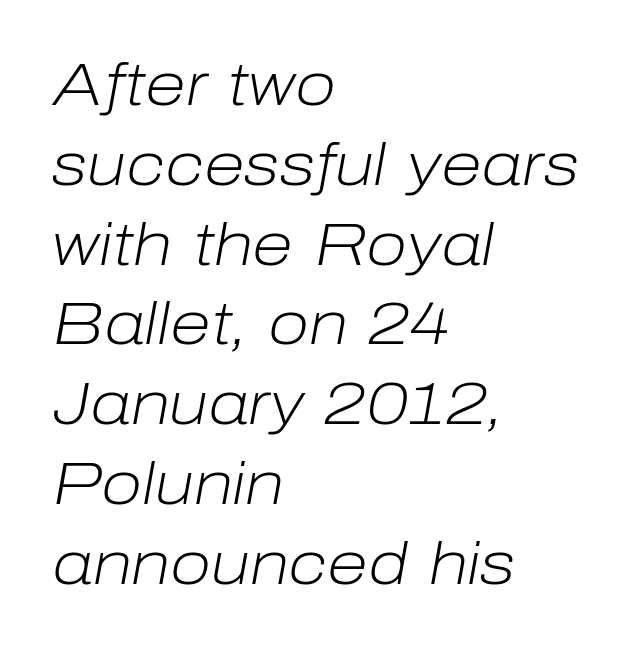
{"italic": "yes", "lean": "right", "slant_degrees": 10, "bold": "no", "weight": "light", "width": "normal", "stroke_contrast": "low", "x_height": "medium", "monospaced": "no", "underline": "no", "align": "left", "line_spacing": "normal", "line_spacing_ratio": 1.33, "letter_spacing": "normal", "letter_spacing_em": 0.0, "glyph_px": 60}
